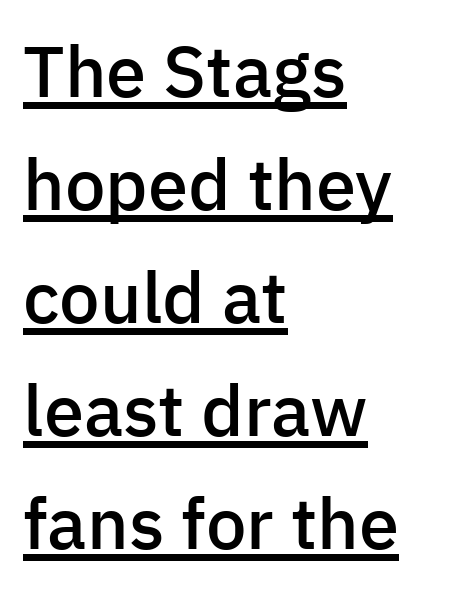
The image shows 72 px semibold sans-serif type, upright; set left-aligned, normal line spacing (1.57x), normal letter spacing, underlined; low stroke contrast and a medium x-height.
